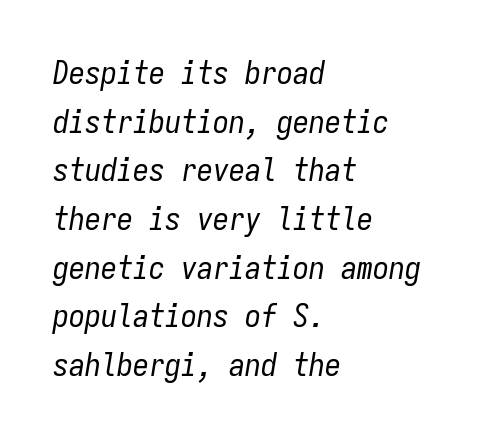
{"italic": "yes", "lean": "right", "slant_degrees": 9, "bold": "no", "weight": "regular", "width": "condensed", "stroke_contrast": "low", "x_height": "medium", "monospaced": "yes", "underline": "no", "align": "left", "line_spacing": "normal", "line_spacing_ratio": 1.52, "letter_spacing": "normal", "letter_spacing_em": 0.0, "glyph_px": 32}
